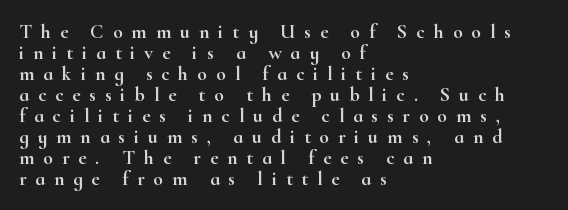
The image shows 20 px text type, upright; set left-aligned, tight line spacing (1.05x), unusually wide letter spacing (+0.44 em), not underlined.
